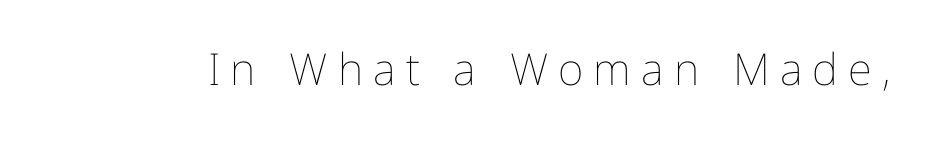
A typesetter would mark this as roman, not italic. These glyphs show unthickened strokes, regular width or finer. Quick note: underline off. Spacing verdict: proportional, widths tailored to each character. This sample uses expanded letter spacing, leaving extra air between glyphs.
